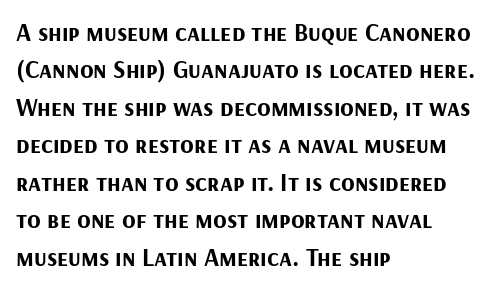
The image shows 25 px bold type, upright; set left-aligned, normal line spacing (1.5x), normal letter spacing, not underlined.
